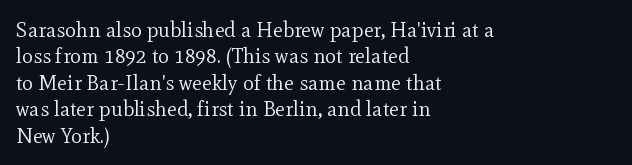
The rendering uses a moderate line-height, typical for paragraphs. Only glyphs here, with clear space below each row. The passage is arranged the way most books set body copy — flush left. Spacing between characters is what you'd get straight out of the box.
